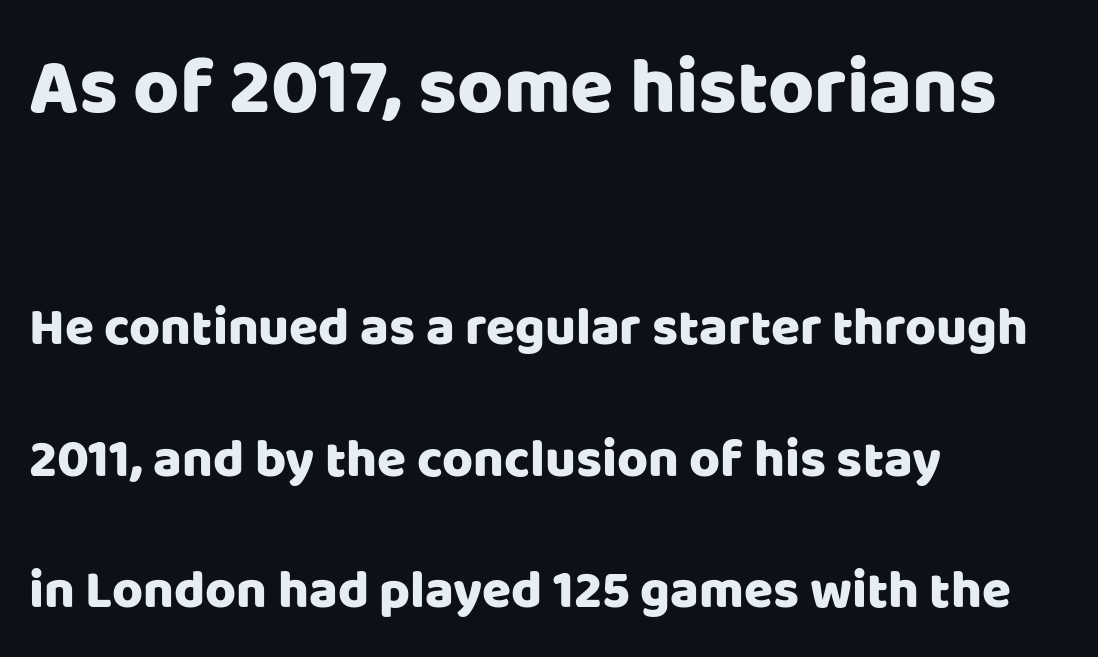
Q: Is the text italic (slanted)? A: No, it is upright.
Q: Is the typeface a serif or a sans-serif typeface? A: Sans-serif.
Q: Is the text underlined? A: No.
Q: How is the paragraph aligned? A: Left-aligned.
Q: Is the spacing between letters normal or unusually wide? A: Normal.
Q: Is the spacing between lines tight, normal or loose? A: Loose.
Q: Which block of text is set in a larger size, the first (top) or the second (bottom)? A: The first (top) one.
Q: Width (condensed, normal, or wide)? A: Normal.
Q: Stroke contrast? A: Low.
Q: x-height? A: Large.
Q: Monospaced? A: No.
